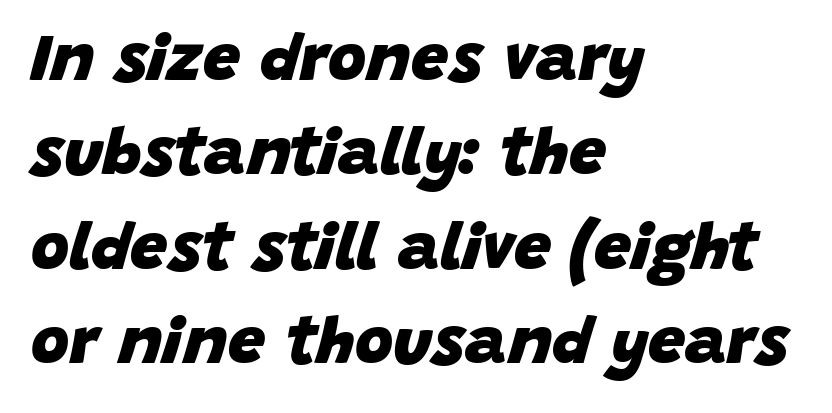
Q: Is the text bold? A: Yes.
Q: Is the text italic (slanted)? A: Yes, it leans right by about 15 degrees.
Q: Is the text underlined? A: No.
Q: How is the paragraph aligned? A: Left-aligned.
Q: Is the spacing between letters normal or unusually wide? A: Normal.
Q: Is the spacing between lines tight, normal or loose? A: Normal.
Q: Width (condensed, normal, or wide)? A: Normal.
Q: Stroke contrast? A: Low.
Q: x-height? A: Large.
Q: Monospaced? A: No.
